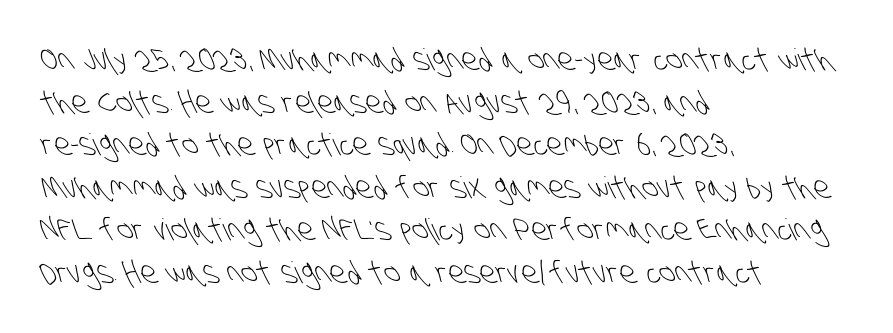
These lines are rendered in a variable-pitch font. Horizontal bands of white between lines are of average thickness. The compositor pushed each line to the left boundary. Default kerning and tracking; the words read as compact shapes.
